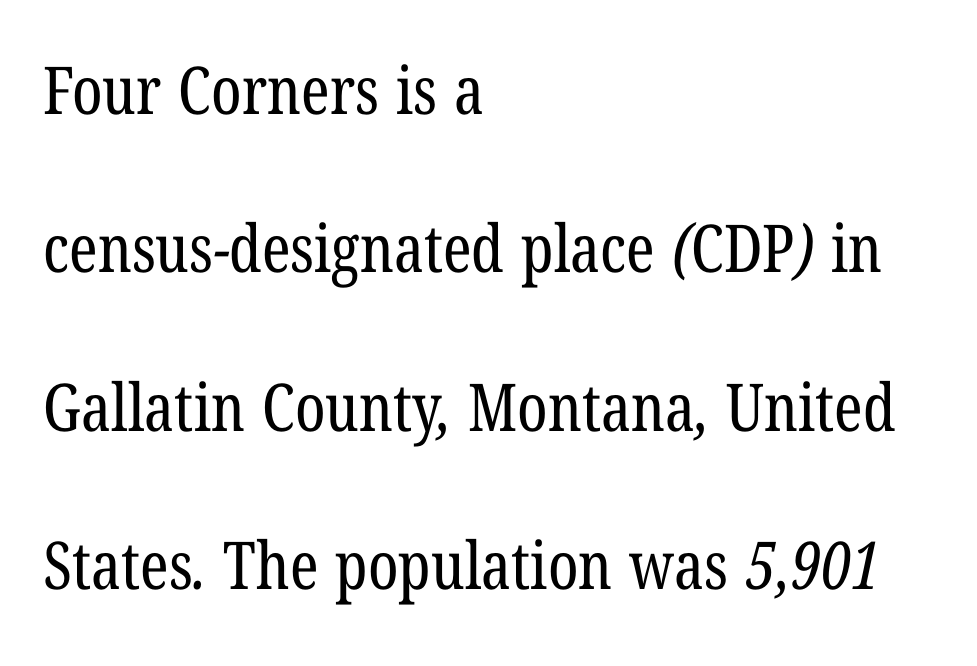
Each word holds together tightly as a unit, with standard inter-letter gaps. Typeset ragged right — the left edge is the straight one. Regarding serifs, this sample has them. Character widths vary here, with narrow letters taking less room than wide ones.
